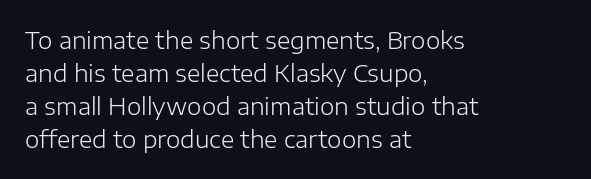
Honestly, the row spacing looks completely unremarkable. Caption: face not bold, strokes unweighted. Posture: vertical. This rendering features lettering with no underline. The setting favours the left margin, as ordinary paragraphs usually do.
